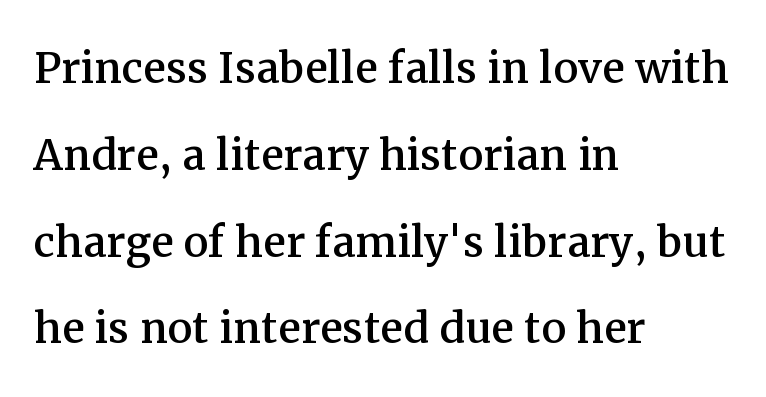
The image shows 56 px serif type, upright; set left-aligned, normal line spacing (1.55x), normal letter spacing, not underlined; medium stroke contrast and a medium x-height.
